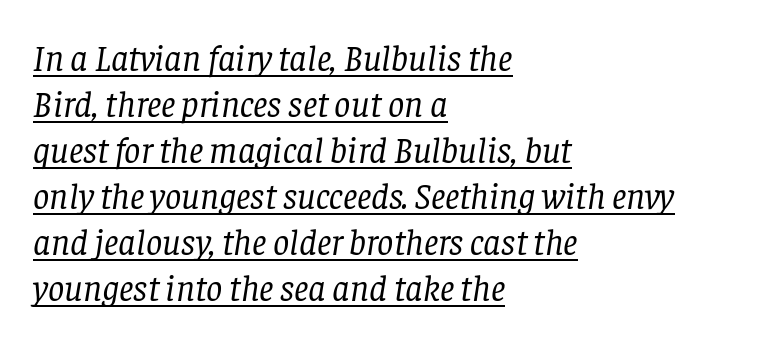
The image shows 36 px regular-weight serif type, italic (leaning right); set left-aligned, normal line spacing (1.28x), normal letter spacing, underlined; low stroke contrast and a large x-height.
